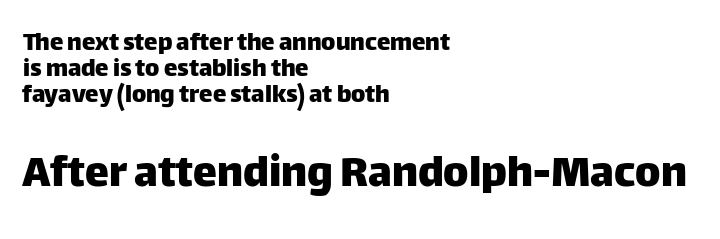
{"serif": "no", "italic": "no", "width": "normal", "stroke_contrast": "low", "x_height": "large", "monospaced": "no", "underline": "no", "align": "left", "line_spacing": "tight", "line_spacing_ratio": 0.96, "letter_spacing": "normal", "letter_spacing_em": 0.0, "larger_block": "second", "size_ratio": 1.78, "glyph_px": 48}
